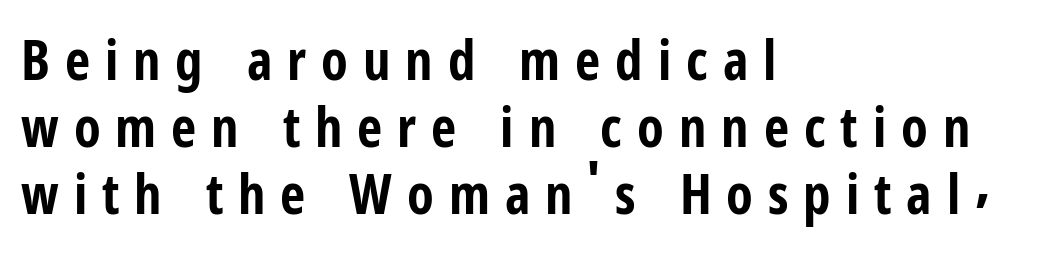
Serif or sans? Sans — the stroke terminals are bare. The letters are bold, with thick, heavy strokes. Rule under the text: the space is simply empty. Line beginnings align vertically; line endings do not.
